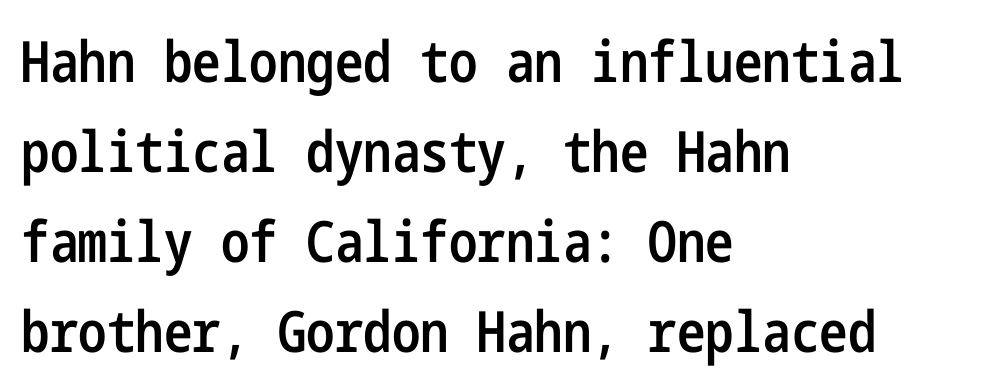
The image shows 57 px semibold, condensed sans-serif type, upright; set left-aligned, normal line spacing (1.58x), normal letter spacing, not underlined; low stroke contrast and a medium x-height.
